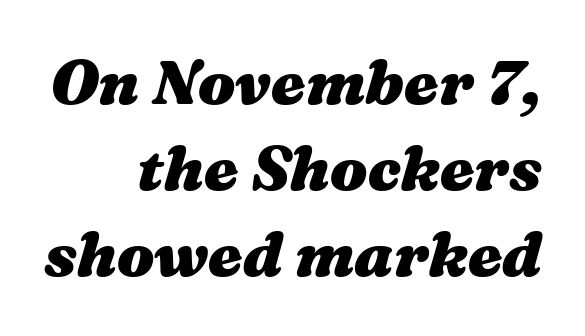
Q: Is the text bold? A: Yes.
Q: Is the text italic (slanted)? A: Yes, it leans right by about 16 degrees.
Q: Is the text underlined? A: No.
Q: How is the paragraph aligned? A: Right-aligned.
Q: Is the spacing between letters normal or unusually wide? A: Normal.
Q: Is the spacing between lines tight, normal or loose? A: Normal.
Q: Width (condensed, normal, or wide)? A: Wide.
Q: Stroke contrast? A: Medium.
Q: x-height? A: Medium.
Q: Monospaced? A: No.
